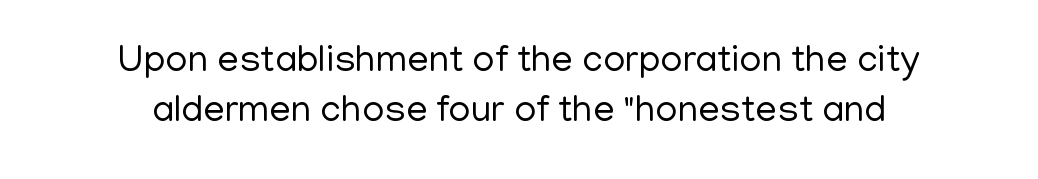
The image shows 38 px regular-weight sans-serif type, upright; set centered, normal line spacing (1.32x), normal letter spacing, not underlined; low stroke contrast and a medium x-height.
